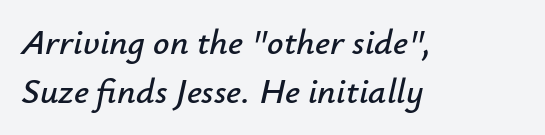
{"italic": "yes", "lean": "right", "slant_degrees": 12, "width": "normal", "stroke_contrast": "low", "x_height": "small", "monospaced": "no", "underline": "no", "align": "left", "line_spacing": "normal", "line_spacing_ratio": 1.35, "letter_spacing": "normal", "letter_spacing_em": 0.0, "glyph_px": 36}
